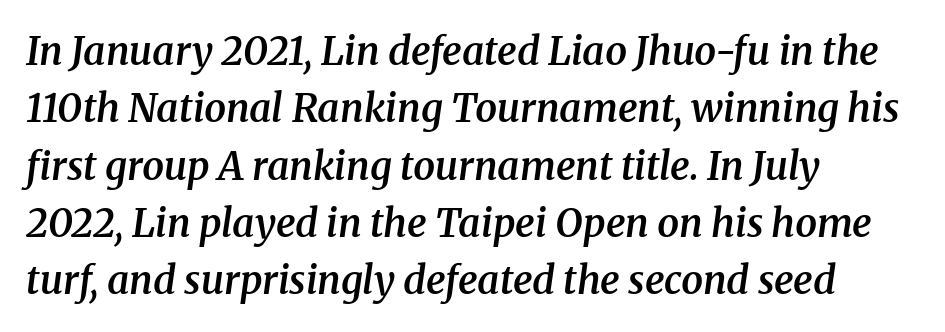
Q: Is the text bold? A: Semi-bold.
Q: Is the text italic (slanted)? A: Yes, it leans right by about 8 degrees.
Q: Is the typeface a serif or a sans-serif typeface? A: Serif.
Q: Is the text underlined? A: No.
Q: How is the paragraph aligned? A: Left-aligned.
Q: Is the spacing between letters normal or unusually wide? A: Normal.
Q: Is the spacing between lines tight, normal or loose? A: Normal.
Q: Width (condensed, normal, or wide)? A: Normal.
Q: Stroke contrast? A: Medium.
Q: x-height? A: Medium.
Q: Monospaced? A: No.
